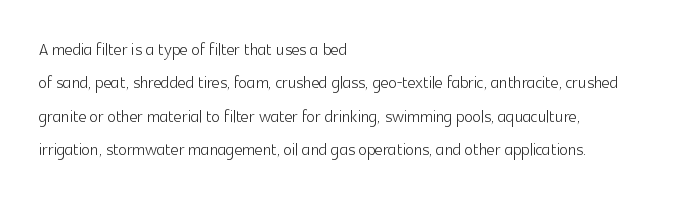
Q: Is the text bold? A: No.
Q: Is the text italic (slanted)? A: No, it is upright.
Q: Is the text underlined? A: No.
Q: How is the paragraph aligned? A: Left-aligned.
Q: Is the spacing between letters normal or unusually wide? A: Normal.
Q: Is the spacing between lines tight, normal or loose? A: Normal.
